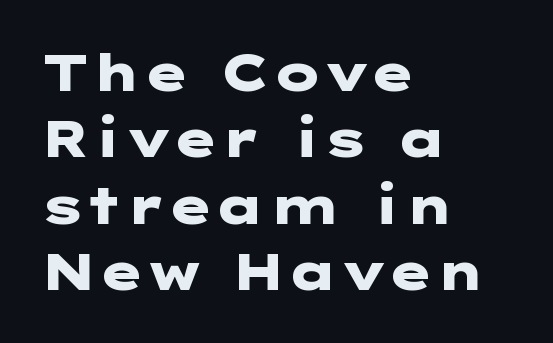
As a designer I'd log this as weight 700, bold. Default kerning and tracking; the words read as compact shapes. Teacher's note: observe the even left margin — that is flush-left alignment. Anything drawn beneath the words? Only blank space.
